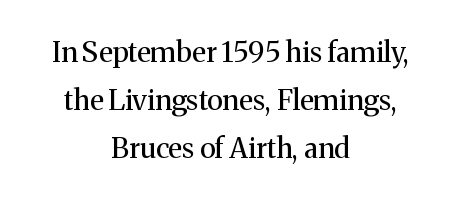
The image shows 28 px regular-weight serif type, upright; set centered, line spacing 1.72x, normal letter spacing, not underlined; medium stroke contrast and a medium x-height.
